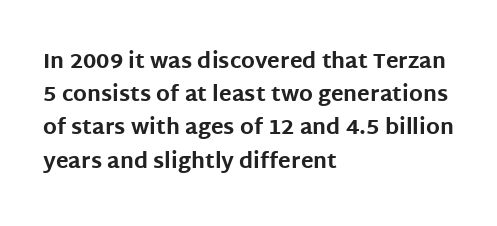
The font is running at its bold setting. Letters rest on an invisible, unmarked baseline. Students, note that the glyphs here touch the page at normal intervals. The rendering anchors every line to the left-hand side.
